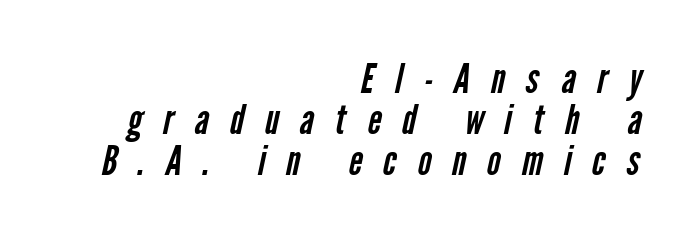
The image shows 42 px regular-weight, condensed sans-serif type; set right-aligned, tight line spacing (0.98x), unusually wide letter spacing (+0.5 em), not underlined; low stroke contrast and a medium x-height.
